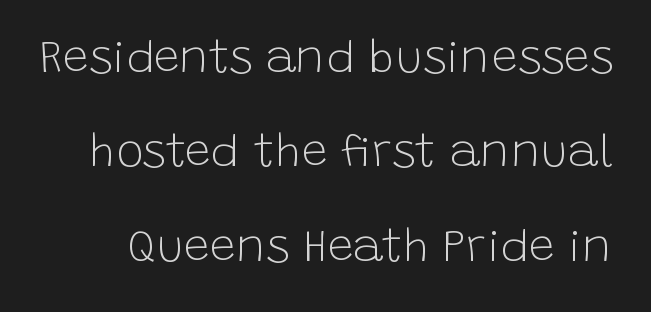
Q: Is the text bold? A: No.
Q: Is the text italic (slanted)? A: No, it is upright.
Q: Is the typeface a serif or a sans-serif typeface? A: Sans-serif.
Q: Is the text underlined? A: No.
Q: Is the spacing between letters normal or unusually wide? A: Normal.
Q: Is the spacing between lines tight, normal or loose? A: Loose.
Q: Width (condensed, normal, or wide)? A: Normal.
Q: Stroke contrast? A: Low.
Q: x-height? A: Large.
Q: Monospaced? A: No.
